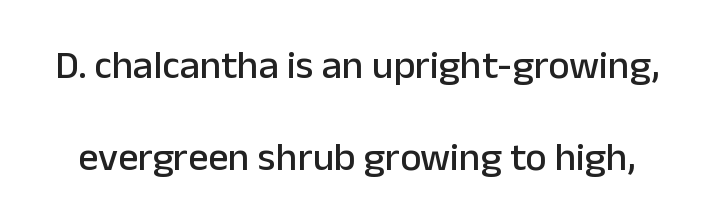
The lines are spread far apart with generous leading. Nothing unusual about the tracking: characters are spaced as the font intends. Descenders hang freely into open space. Font category for this specimen: sans-serif. The rendering uses natural spacing where letterforms have individual widths.
